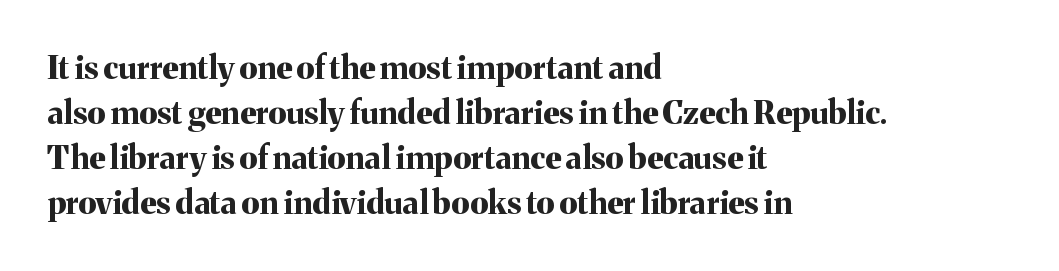
{"serif": "yes", "italic": "no", "bold": "yes", "weight": "bold", "width": "normal", "stroke_contrast": "medium", "x_height": "medium", "monospaced": "no", "underline": "no", "align": "left", "line_spacing": "normal", "line_spacing_ratio": 1.41, "letter_spacing": "normal", "letter_spacing_em": 0.0, "glyph_px": 32}
